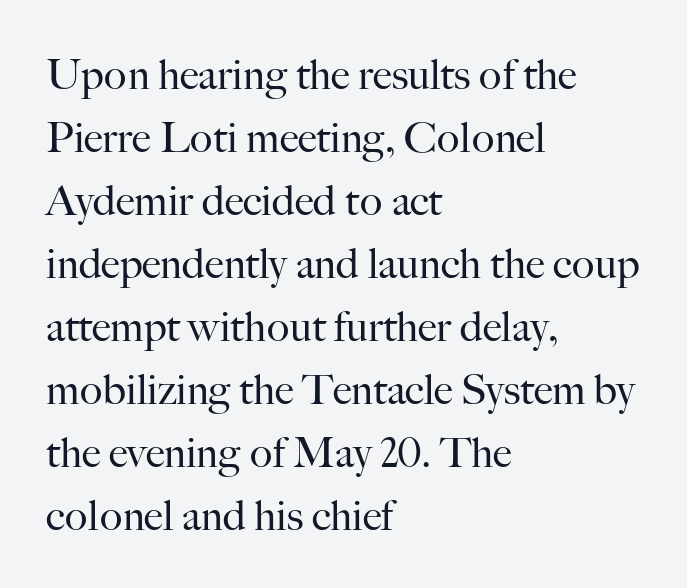
{"serif": "yes", "italic": "no", "bold": "no", "weight": "regular", "width": "normal", "stroke_contrast": "high", "x_height": "small", "monospaced": "no", "underline": "no", "align": "left", "line_spacing": "normal", "line_spacing_ratio": 1.5, "letter_spacing": "normal", "letter_spacing_em": 0.0, "glyph_px": 42}
